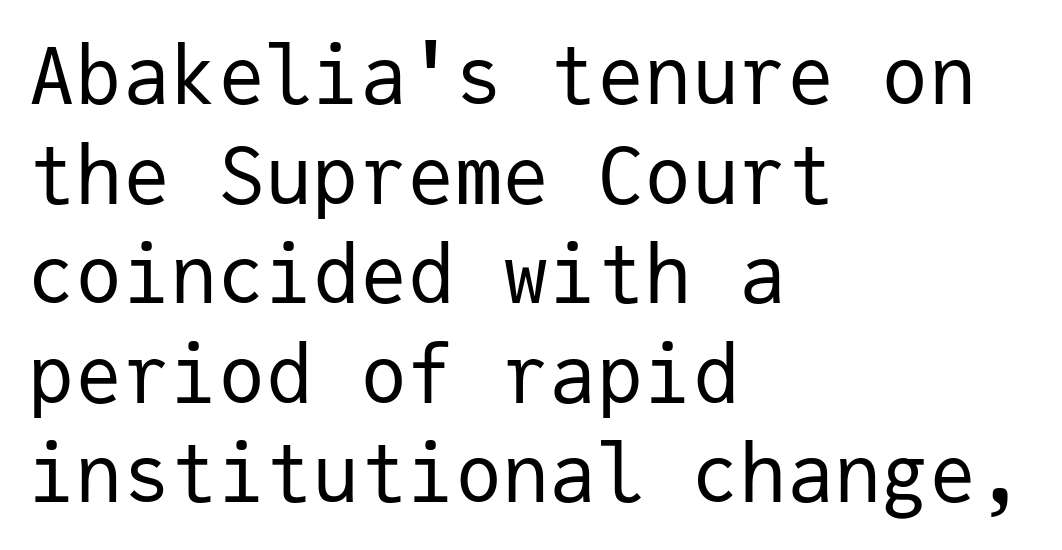
The compositor pushed each line to the left boundary. What stands out about the letter spacing? Nothing — it is the standard amount. Typographically, this falls in the sans-serif category. These lines are rendered in a fixed-pitch font. Every character sits straight up, as roman type does.
